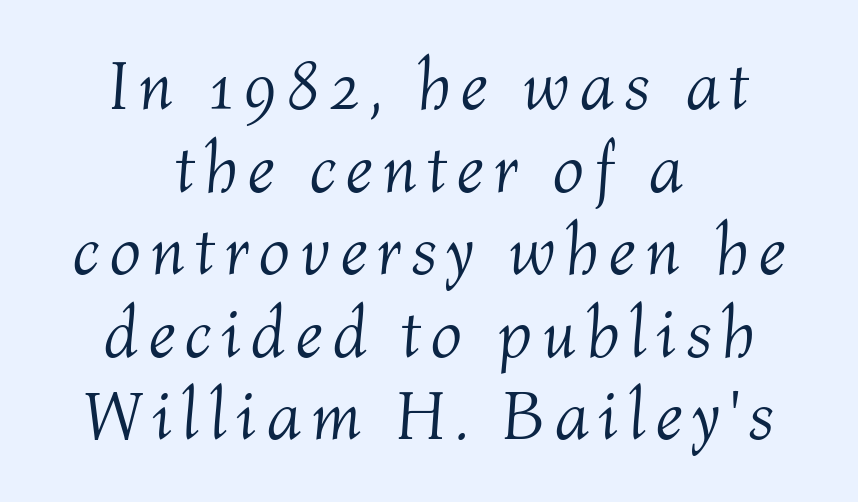
{"italic": "yes", "lean": "right", "slant_degrees": 4, "bold": "no", "weight": "light", "width": "normal", "stroke_contrast": "medium", "x_height": "medium", "monospaced": "no", "underline": "no", "align": "center", "line_spacing_ratio": 1.18, "glyph_px": 70}
